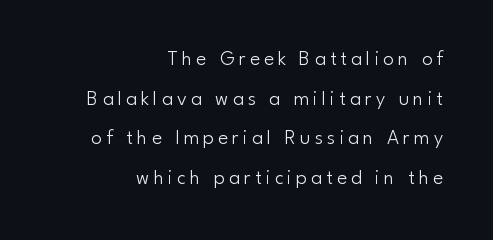
Q: Is the text bold? A: No.
Q: Is the text italic (slanted)? A: No, it is upright.
Q: Is the text underlined? A: No.
Q: How is the paragraph aligned? A: Right-aligned.
Q: Is the spacing between letters normal or unusually wide? A: Unusually wide.
